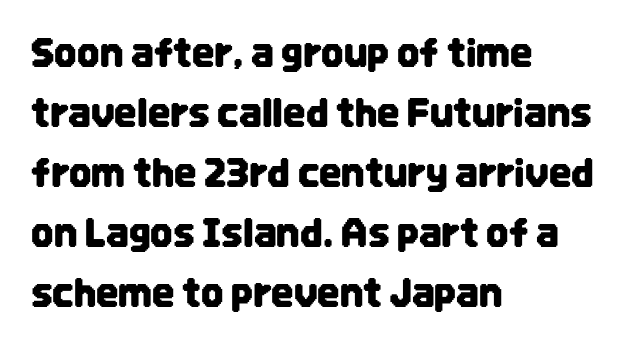
Q: Is the text italic (slanted)? A: No, it is upright.
Q: Is the typeface a serif or a sans-serif typeface? A: Sans-serif.
Q: Is the text underlined? A: No.
Q: How is the paragraph aligned? A: Left-aligned.
Q: Is the spacing between letters normal or unusually wide? A: Normal.
Q: Is the spacing between lines tight, normal or loose? A: Normal.
Q: Width (condensed, normal, or wide)? A: Condensed.
Q: Stroke contrast? A: Low.
Q: x-height? A: Large.
Q: Monospaced? A: No.
